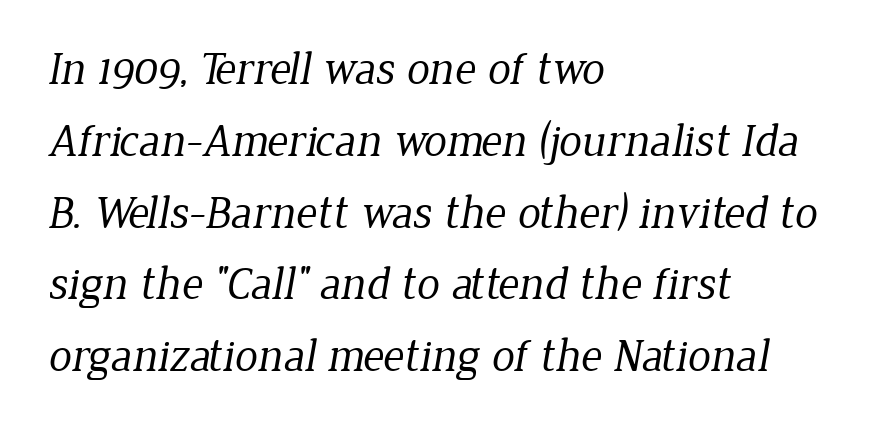
Q: Is the text bold? A: No.
Q: Is the typeface a serif or a sans-serif typeface? A: Serif.
Q: Is the text underlined? A: No.
Q: How is the paragraph aligned? A: Left-aligned.
Q: Is the spacing between letters normal or unusually wide? A: Normal.
Q: Is the spacing between lines tight, normal or loose? A: Normal.
Q: Width (condensed, normal, or wide)? A: Normal.
Q: Stroke contrast? A: Low.
Q: x-height? A: Medium.
Q: Monospaced? A: No.
